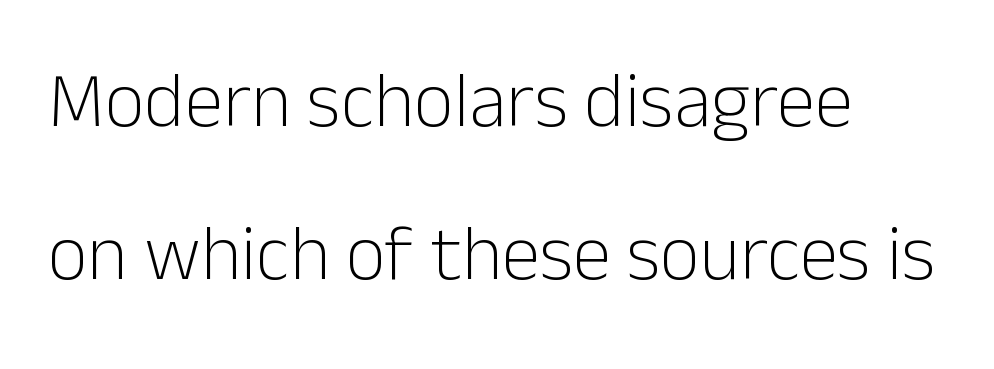
A typesetter would call this proportional, since set widths differ per character. Only glyphs here, with clear space below each row. The ragged edge is on the right, which tells us the setting is flush left. Stems and bowls with no extra thickness — not bold. Tall strokes in this sample are plumb rather than angled. The passage shown stacks its lines with a broad gap.
